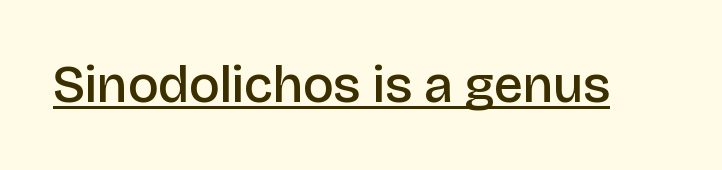
The image shows 52 px semibold sans-serif type, upright; set normal letter spacing, underlined; low stroke contrast and a large x-height.
